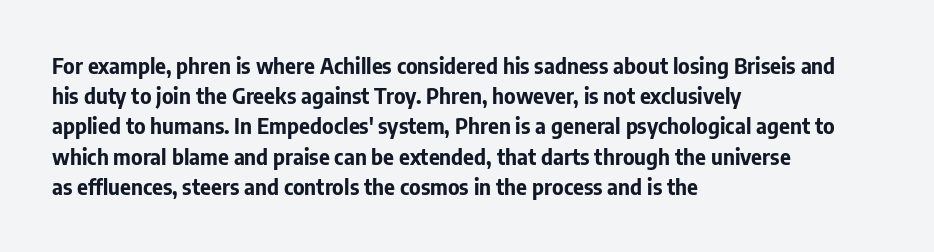
{"italic": "no", "bold": "yes", "underline": "no", "align": "left", "line_spacing": "normal", "line_spacing_ratio": 1.44, "letter_spacing": "normal", "letter_spacing_em": 0.0, "glyph_px": 21}
